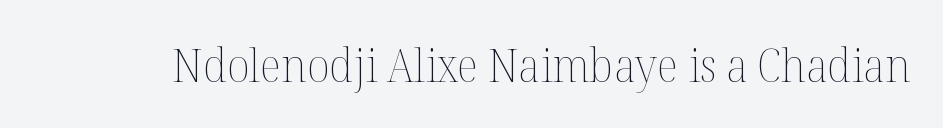
Q: Is the text bold? A: No.
Q: Is the text italic (slanted)? A: No, it is upright.
Q: Is the text underlined? A: No.
Q: Is the spacing between letters normal or unusually wide? A: Normal.
Q: Width (condensed, normal, or wide)? A: Normal.
Q: Stroke contrast? A: Medium.
Q: x-height? A: Medium.
Q: Monospaced? A: No.
